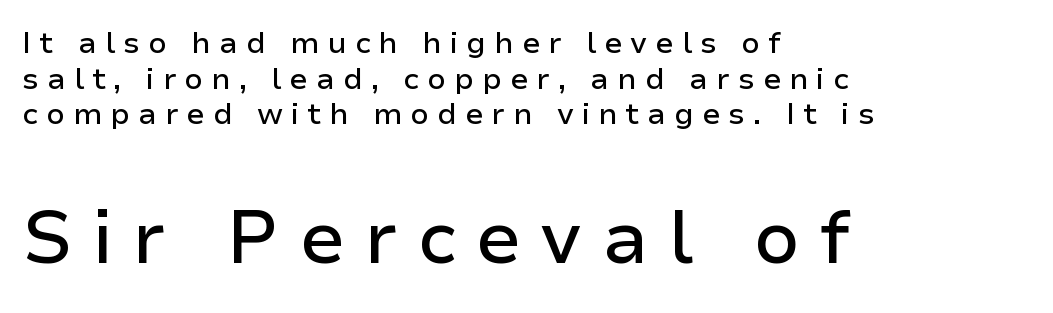
Q: Is the text italic (slanted)? A: No, it is upright.
Q: Is the typeface a serif or a sans-serif typeface? A: Sans-serif.
Q: Is the text underlined? A: No.
Q: How is the paragraph aligned? A: Left-aligned.
Q: Is the spacing between letters normal or unusually wide? A: Unusually wide.
Q: Which block of text is set in a larger size, the first (top) or the second (bottom)? A: The second (bottom) one.
Q: Width (condensed, normal, or wide)? A: Normal.
Q: Stroke contrast? A: Low.
Q: x-height? A: Medium.
Q: Monospaced? A: No.
